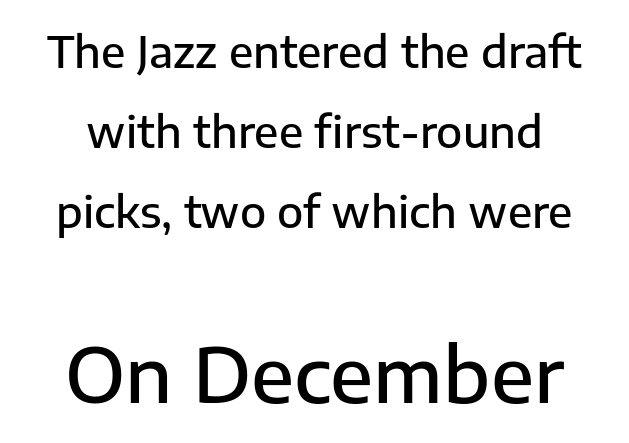
Whoever set this made the second block the dominant, larger element. A typesetter would call this proportional, since set widths differ per character. Characters follow at the spacing the type designer built in. The characters display no serif detailing; their extremities are plain.
